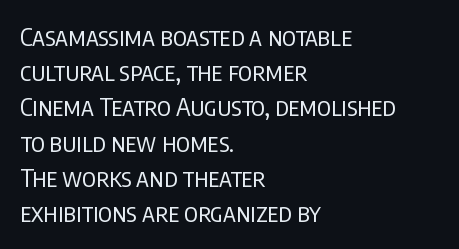
Q: Is the text bold? A: No.
Q: Is the text italic (slanted)? A: No, it is upright.
Q: Is the text underlined? A: No.
Q: How is the paragraph aligned? A: Left-aligned.
Q: Is the spacing between letters normal or unusually wide? A: Normal.
Q: Is the spacing between lines tight, normal or loose? A: Normal.
